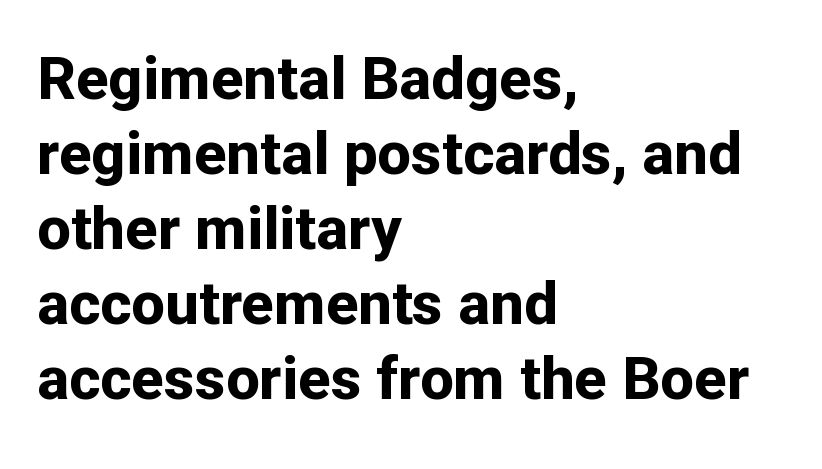
The image shows 60 px bold sans-serif type, upright; set left-aligned, normal line spacing (1.25x), normal letter spacing, not underlined; low stroke contrast and a medium x-height.
